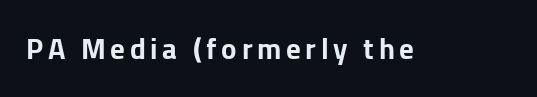
A typesetter would label this face a sans. Character widths vary here, with narrow letters taking less room than wide ones. The face used here has the dense, thick strokes of a bold. No italicization has been applied; the sample stays upright. Letters rest on an invisible, unmarked baseline.
